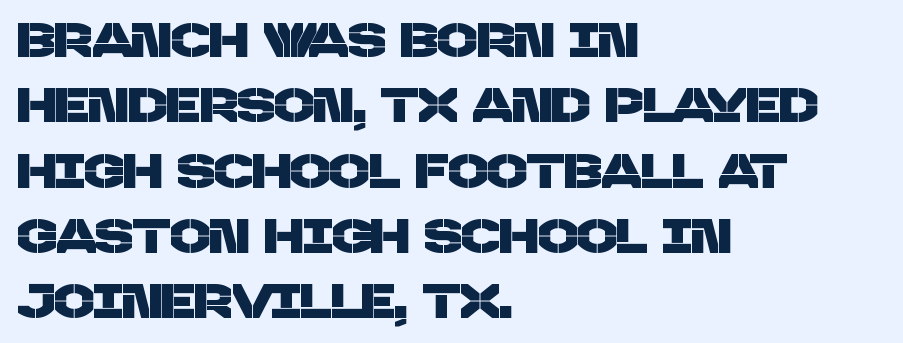
Q: Is the typeface a serif or a sans-serif typeface? A: Sans-serif.
Q: Is the text underlined? A: No.
Q: How is the paragraph aligned? A: Left-aligned.
Q: Is the spacing between letters normal or unusually wide? A: Normal.
Q: Is the spacing between lines tight, normal or loose? A: Normal.
Q: Width (condensed, normal, or wide)? A: Normal.
Q: Stroke contrast? A: Low.
Q: x-height? A: Large.
Q: Monospaced? A: No.
